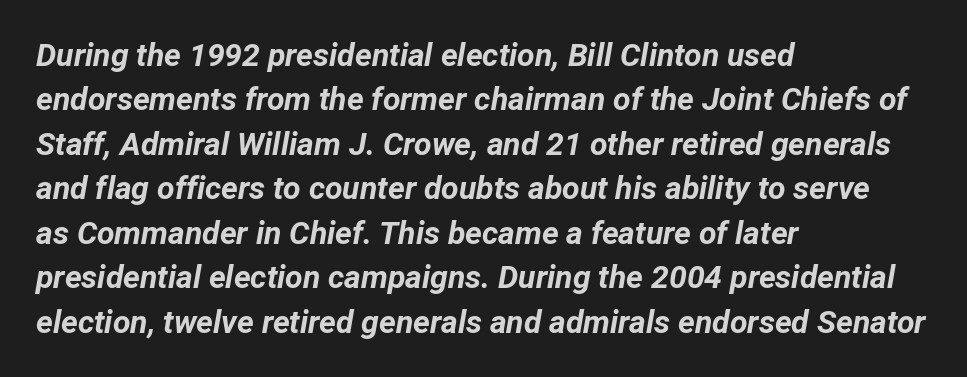
{"italic": "yes", "lean": "right", "slant_degrees": 12, "bold": "yes", "weight": "bold", "width": "normal", "stroke_contrast": "low", "x_height": "medium", "monospaced": "no", "underline": "no", "align": "left", "line_spacing": "normal", "line_spacing_ratio": 1.39, "letter_spacing": "normal", "letter_spacing_em": 0.0, "glyph_px": 32}
